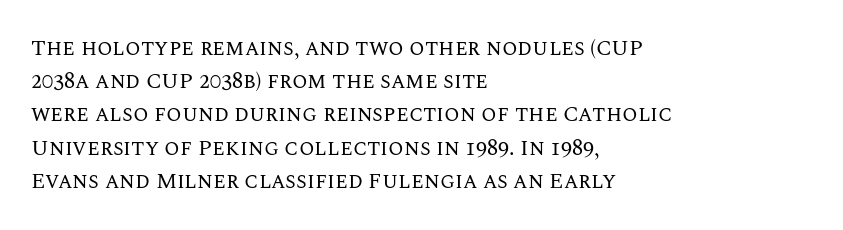
Tall strokes in this sample are plumb rather than angled. Weight: regular or lighter. Tracking value appears to be zero — textbook default spacing. The passage shown stacks its lines at a standard gap. The lines in this sample share a left origin and differ only in where they stop. Anything drawn beneath the words? Only blank space.
